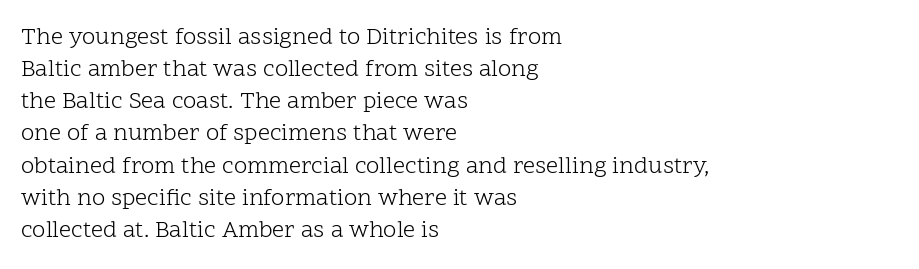
{"italic": "no", "bold": "no", "underline": "no", "align": "left", "line_spacing": "normal", "line_spacing_ratio": 1.34, "letter_spacing": "normal", "letter_spacing_em": 0.0, "glyph_px": 24}
